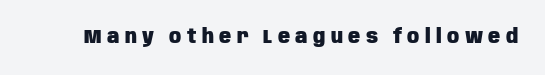
{"italic": "no", "bold": "yes", "underline": "no", "letter_spacing": "wide", "letter_spacing_em": 0.27, "glyph_px": 20}
